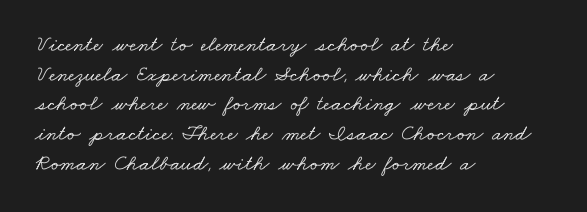
Q: Is the text underlined? A: No.
Q: How is the paragraph aligned? A: Left-aligned.
Q: Is the spacing between letters normal or unusually wide? A: Normal.
Q: Is the spacing between lines tight, normal or loose? A: Normal.
